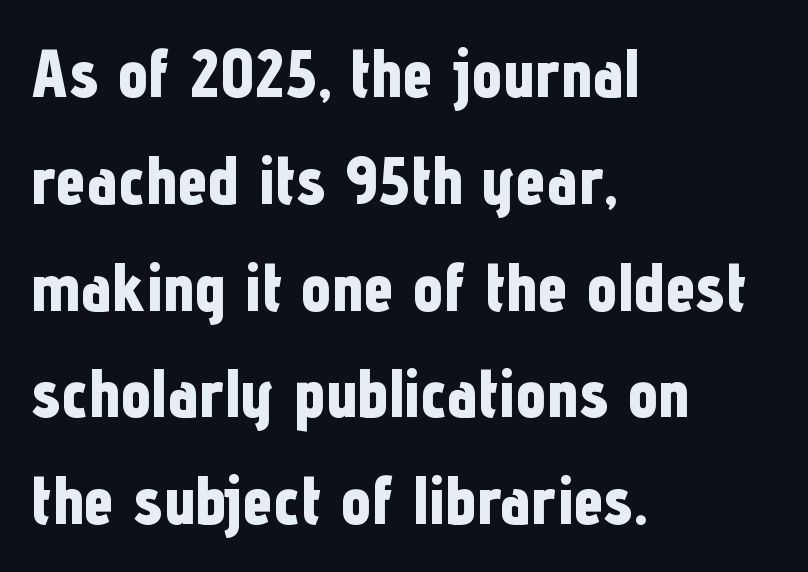
Quick note: interline space is typical. What weight is shown? A full bold with thick strokes. Typographically, this falls in the sans-serif category. Proportional: the letters do not fall into vertical columns. Typeset ragged right — the left edge is the straight one.
